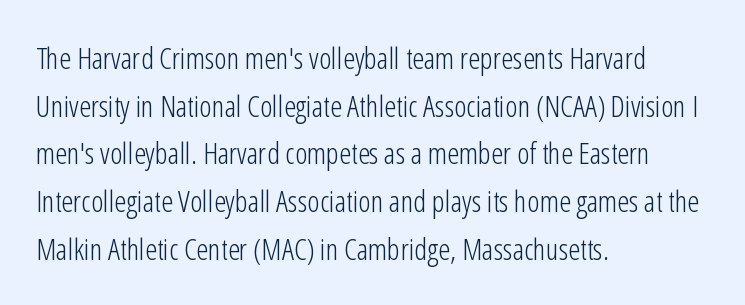
The image shows 30 px light, condensed sans-serif type, upright; set left-aligned, normal line spacing (1.59x), normal letter spacing, not underlined; low stroke contrast and a medium x-height.
